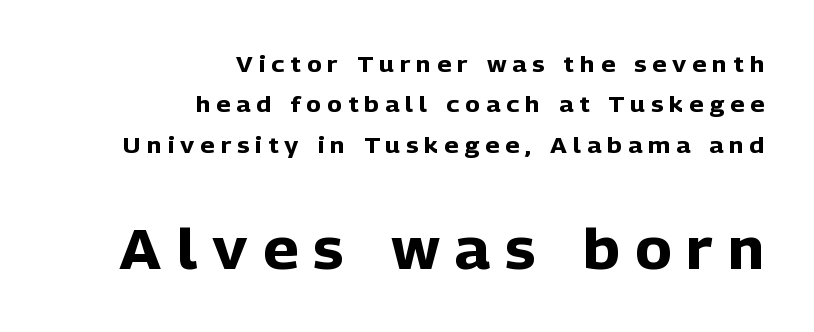
Q: Is the text bold? A: Yes.
Q: Is the text italic (slanted)? A: No, it is upright.
Q: Is the typeface a serif or a sans-serif typeface? A: Sans-serif.
Q: Is the text underlined? A: No.
Q: How is the paragraph aligned? A: Right-aligned.
Q: Is the spacing between letters normal or unusually wide? A: Unusually wide.
Q: Which block of text is set in a larger size, the first (top) or the second (bottom)? A: The second (bottom) one.
Q: Width (condensed, normal, or wide)? A: Normal.
Q: Stroke contrast? A: Low.
Q: x-height? A: Medium.
Q: Monospaced? A: No.
